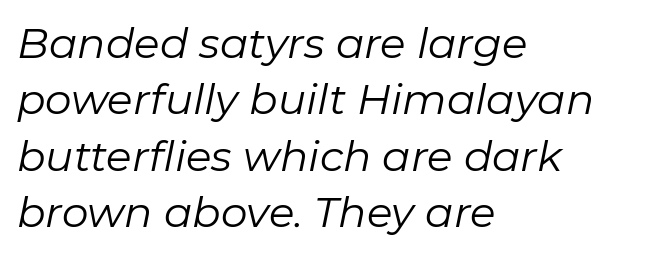
Bold? No — there's no thickening of the strokes. The glyphs are unaccompanied by any horizontal stroke below them. Leftover space on each line is placed entirely after the last word. How are the letters spaced? Ordinarily, with no added tracking.
